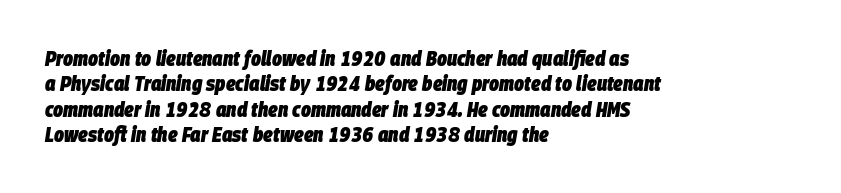
Notice how thick the strokes are: this is what a full bold looks like. The lettering tilts uniformly, giving the passage an italic look. You could call the tracking neutral — neither tight nor loose. The baseline area is clear. Caption: multi-line text, flush left, ragged right.
